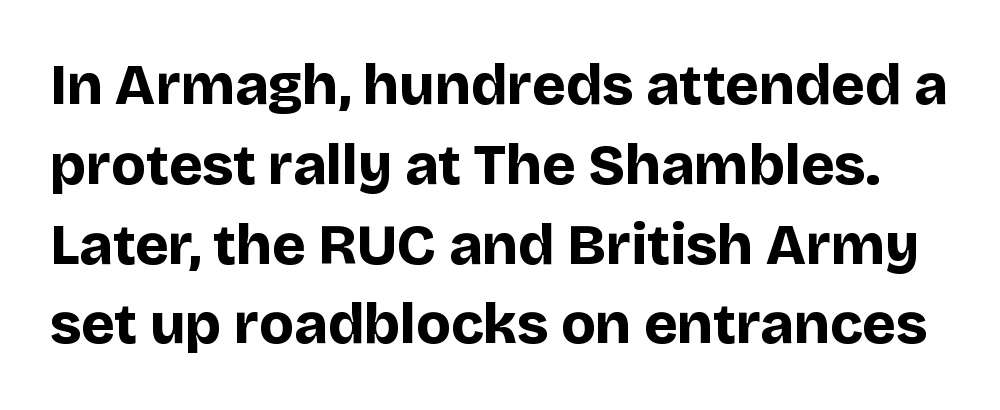
The image shows 57 px bold sans-serif type, upright; set normal line spacing (1.4x), normal letter spacing, not underlined; low stroke contrast and a large x-height.
